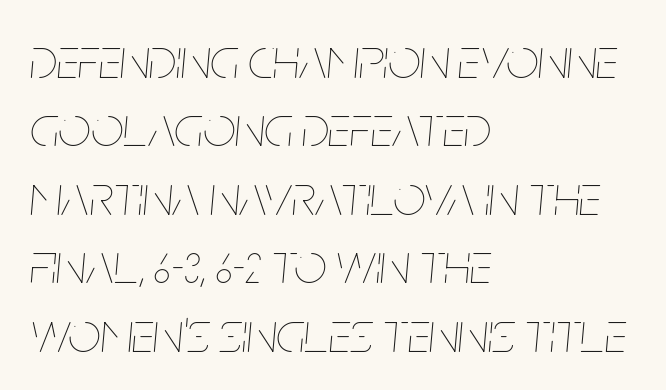
The image shows 57 px thin, condensed type, italic (leaning right); set left-aligned, line spacing 1.2x, normal letter spacing, not underlined; low stroke contrast and a large x-height.
